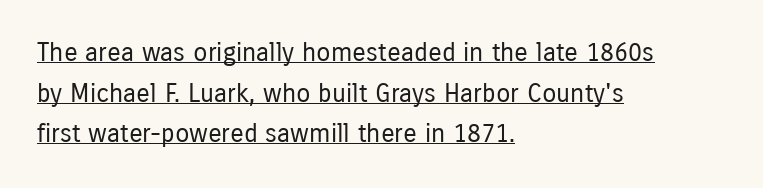
The image shows 26 px text type, upright; set left-aligned, normal line spacing (1.56x), normal letter spacing, underlined.
